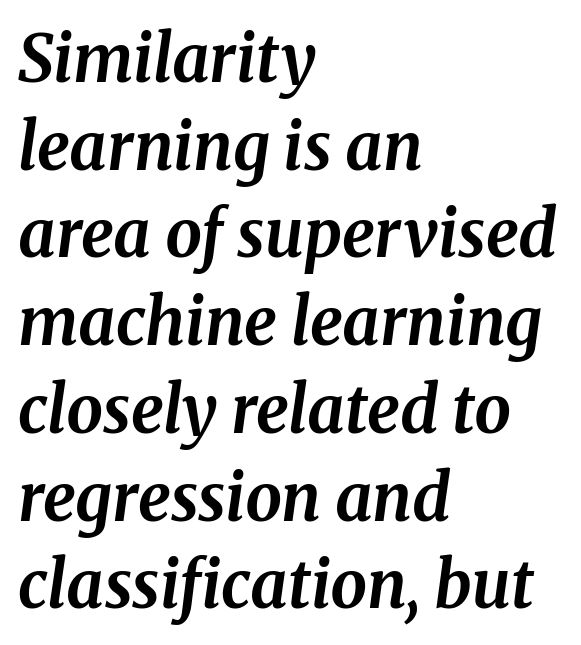
The image shows 65 px bold serif type, italic (leaning right); set left-aligned, normal line spacing (1.35x), normal letter spacing, not underlined; medium stroke contrast and a medium x-height.
